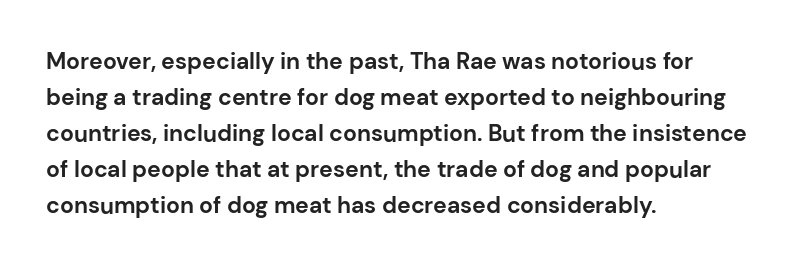
The image shows 23 px bold type, upright; set left-aligned, normal line spacing (1.57x), normal letter spacing, not underlined.
